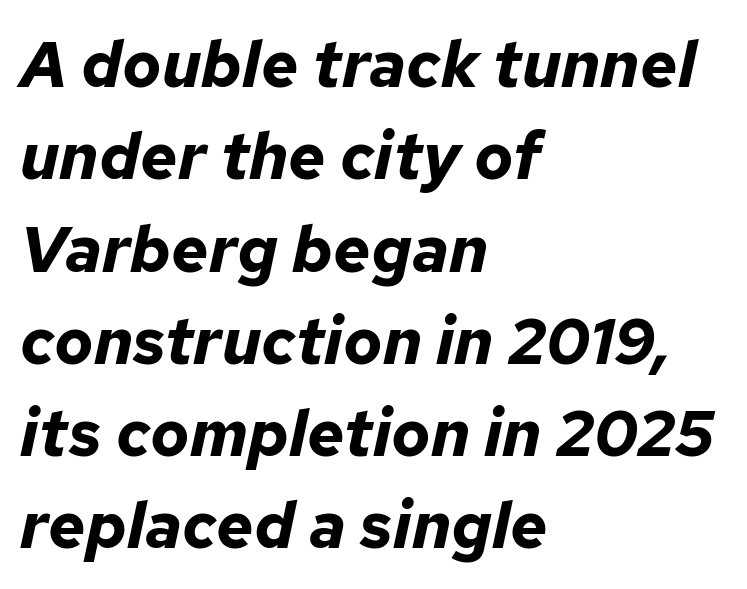
The image shows 65 px bold type, italic (leaning right); set left-aligned, normal line spacing (1.42x), normal letter spacing, not underlined; low stroke contrast and a medium x-height.
